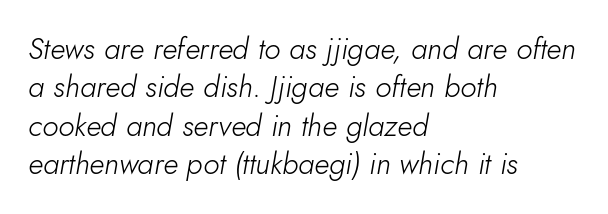
{"italic": "yes", "lean": "right", "slant_degrees": 10, "bold": "no", "weight": "light", "width": "normal", "stroke_contrast": "low", "x_height": "small", "monospaced": "no", "underline": "no", "align": "left", "line_spacing": "normal", "line_spacing_ratio": 1.28, "letter_spacing": "normal", "letter_spacing_em": 0.0, "glyph_px": 30}
